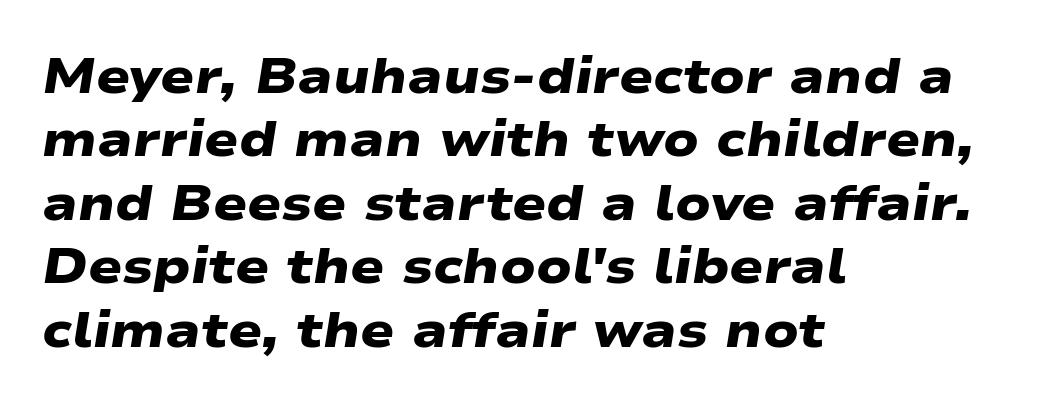
The image shows 50 px heavy, wide sans-serif type; set left-aligned, normal line spacing (1.27x), normal letter spacing, not underlined; low stroke contrast and a medium x-height.
